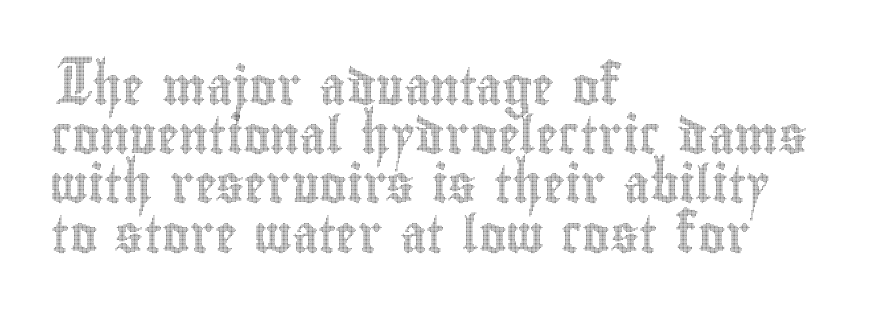
The image shows 37 px condensed type, upright; set left-aligned, normal line spacing (1.33x), normal letter spacing, not underlined; a small x-height.
